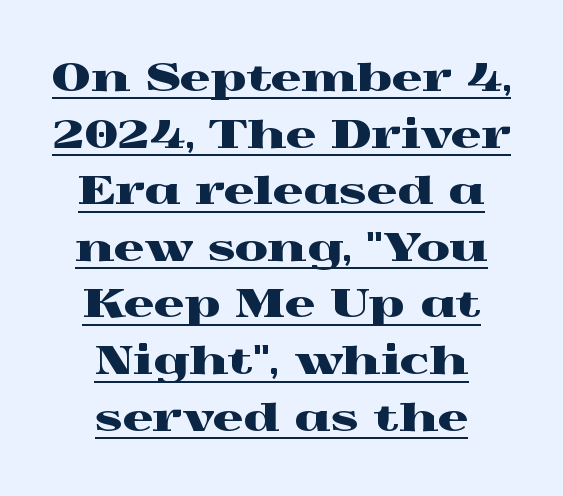
Does extra space separate the letters? No, they use regular spacing. The typesetter chose a symmetrical, centered arrangement here. The leading is moderate, giving the passage an even texture. These lines are rendered in a variable-pitch font. Honestly, the underline is the first thing you notice here. Every stem runs plumb, perpendicular to the baseline.
